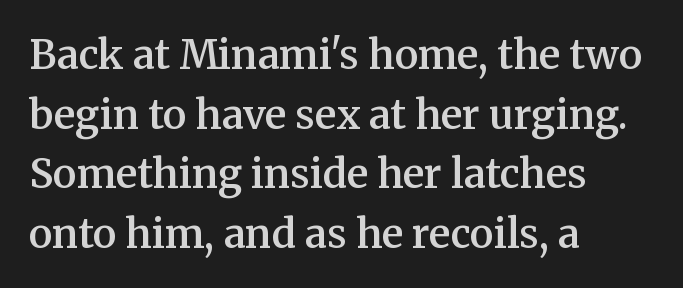
Q: Is the text bold? A: Semi-bold.
Q: Is the text italic (slanted)? A: No, it is upright.
Q: Is the typeface a serif or a sans-serif typeface? A: Serif.
Q: Is the text underlined? A: No.
Q: How is the paragraph aligned? A: Left-aligned.
Q: Is the spacing between letters normal or unusually wide? A: Normal.
Q: Is the spacing between lines tight, normal or loose? A: Normal.
Q: Width (condensed, normal, or wide)? A: Normal.
Q: Stroke contrast? A: Medium.
Q: x-height? A: Medium.
Q: Monospaced? A: No.
